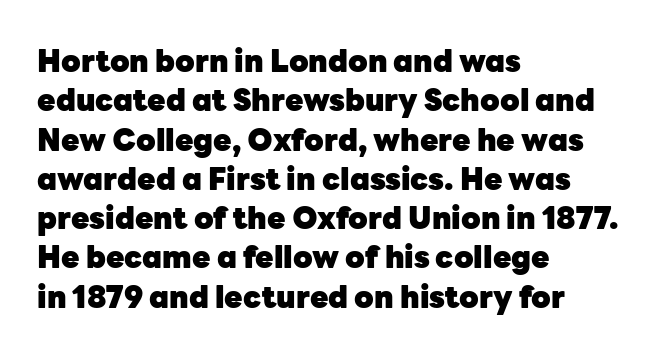
Between one letter and the next there's only the usual sliver of space. The lines sit at an ordinary, default distance from one another. Is the block centered? No — it sits flush against the left margin. Tall strokes in this sample are plumb rather than angled. The strip under each line holds only bare page. This sample has the flowing, uneven cadence of proportional lettering.
